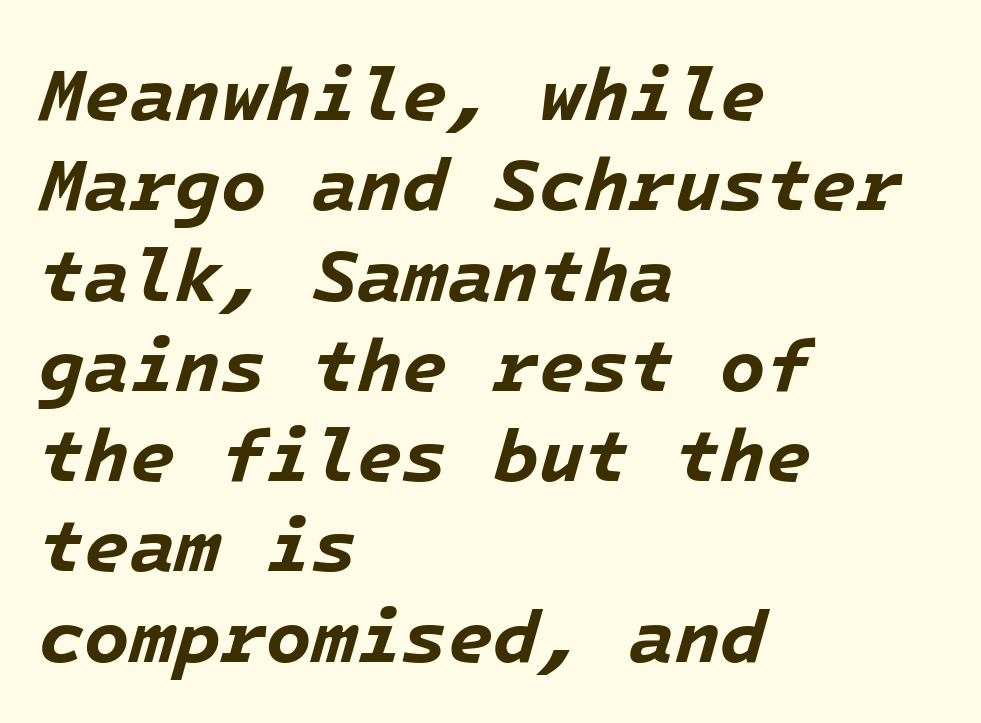
Q: Is the text bold? A: Yes.
Q: Is the text italic (slanted)? A: Yes, it leans right by about 16 degrees.
Q: Is the text underlined? A: No.
Q: How is the paragraph aligned? A: Left-aligned.
Q: Is the spacing between letters normal or unusually wide? A: Normal.
Q: Width (condensed, normal, or wide)? A: Normal.
Q: Stroke contrast? A: Low.
Q: x-height? A: Medium.
